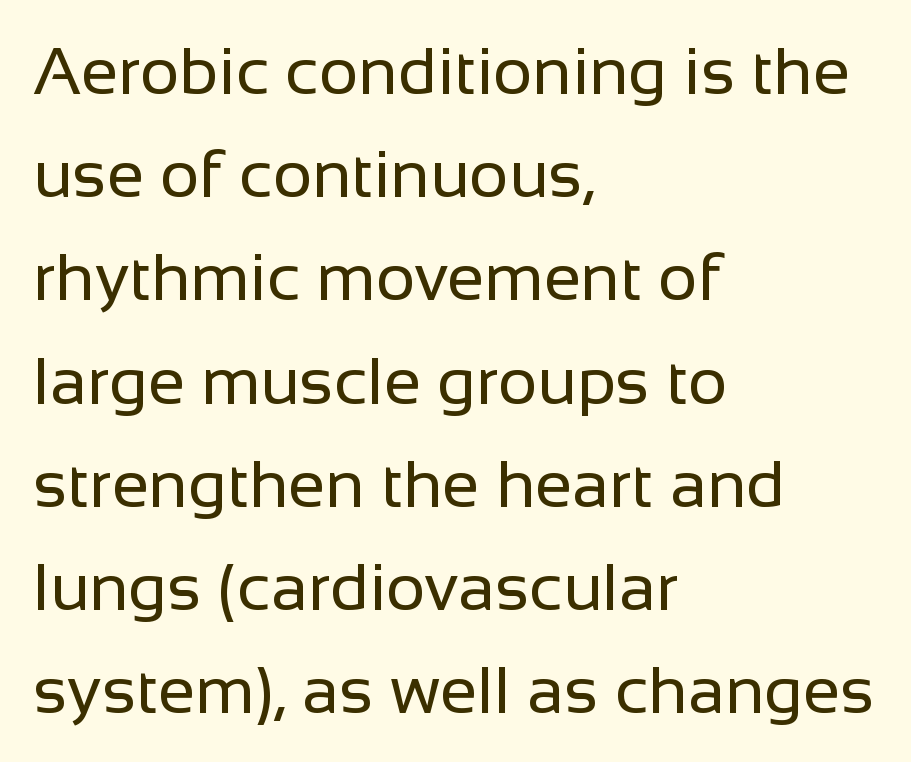
When letters stand straight like this, we call the style roman or upright. Rule under the text: the space is simply empty. A typesetter would call this proportional, since set widths differ per character. Nothing unusual about the tracking: characters are spaced as the font intends. Where is the straight margin? On the left.
